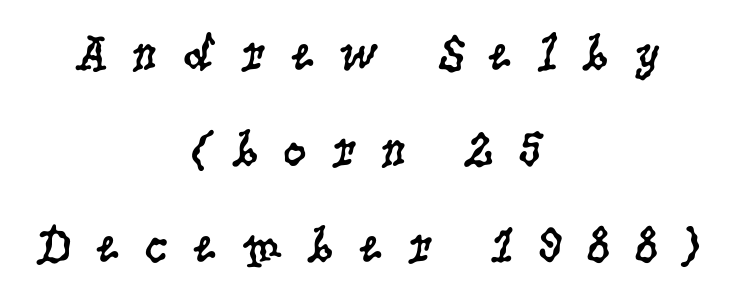
Vertical stems look standard width or narrower in stroke. What kind of face is this? One with serifs. Neither beginnings nor endings align; midpoints do. Is the letter spacing exaggerated? Yes — the characters are pushed far apart.
